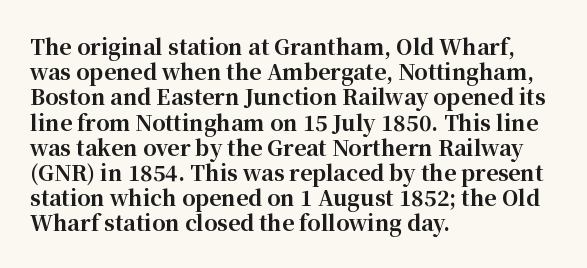
{"italic": "no", "bold": "yes", "underline": "no", "align": "left", "line_spacing_ratio": 1.2, "letter_spacing": "normal", "letter_spacing_em": 0.0, "glyph_px": 21}
